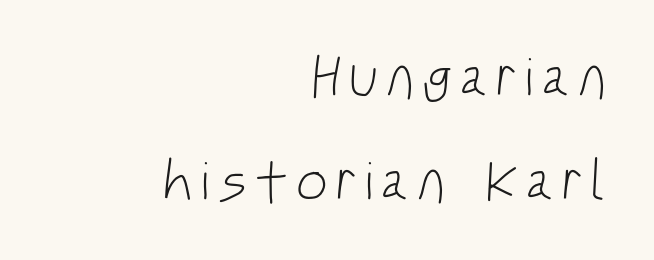
The image shows 57 px light, condensed sans-serif type; set right-aligned, line spacing 1.82x, not underlined; low stroke contrast and a large x-height.
